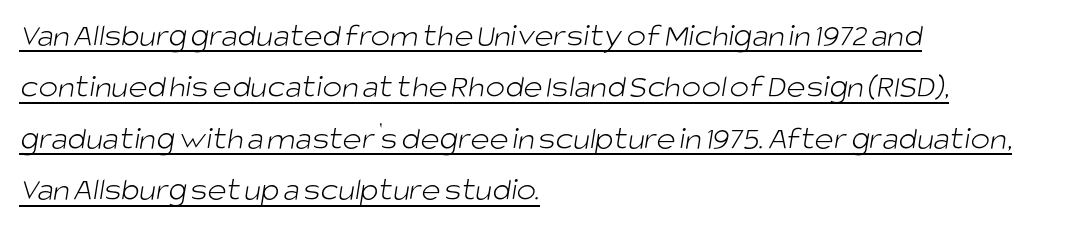
{"serif": "no", "bold": "no", "weight": "light", "width": "normal", "stroke_contrast": "low", "x_height": "large", "monospaced": "no", "underline": "yes", "align": "left", "line_spacing": "normal", "line_spacing_ratio": 1.56, "letter_spacing": "normal", "letter_spacing_em": 0.0, "glyph_px": 33}
